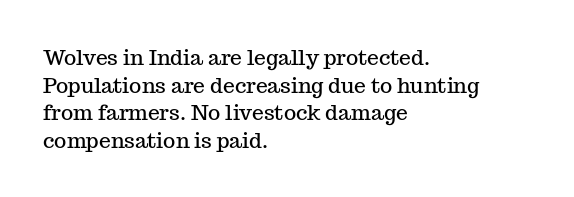
The image shows 21 px text type, upright; set left-aligned, normal line spacing (1.31x), normal letter spacing, not underlined.
